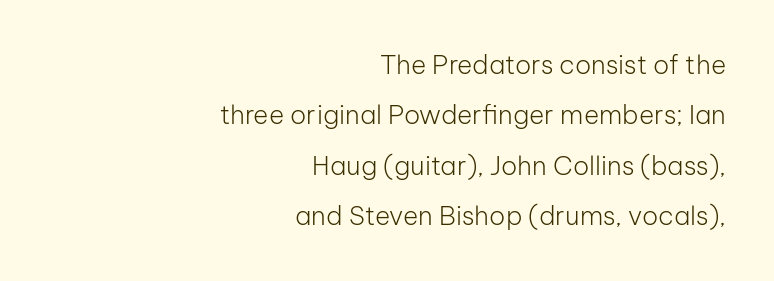
The characters are drawn with everyday or finer stroke widths. How are the letters spaced? Ordinarily, with no added tracking. The typography opts for an upright posture over an oblique one. The rendering uses a large line-height, opening up the rows. All the whitespace from short lines collects on the left.
